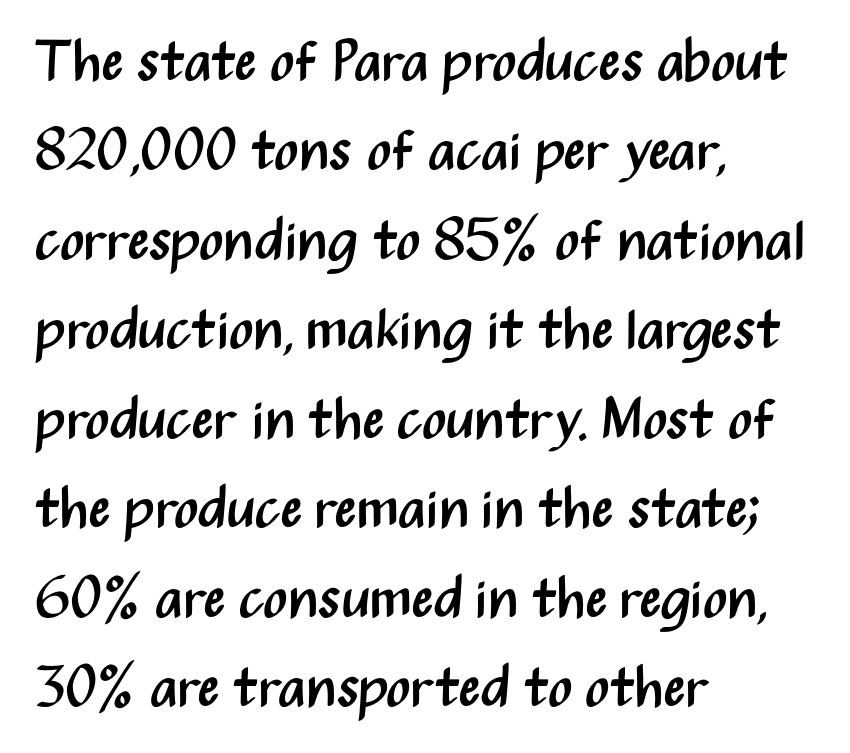
Compared with a typical body face, this is equally light or lighter still. Horizontally, the lines are justified to the leading edge only. Beneath every word, the page is bare. One glance says typical: line gaps are just what's usual.
